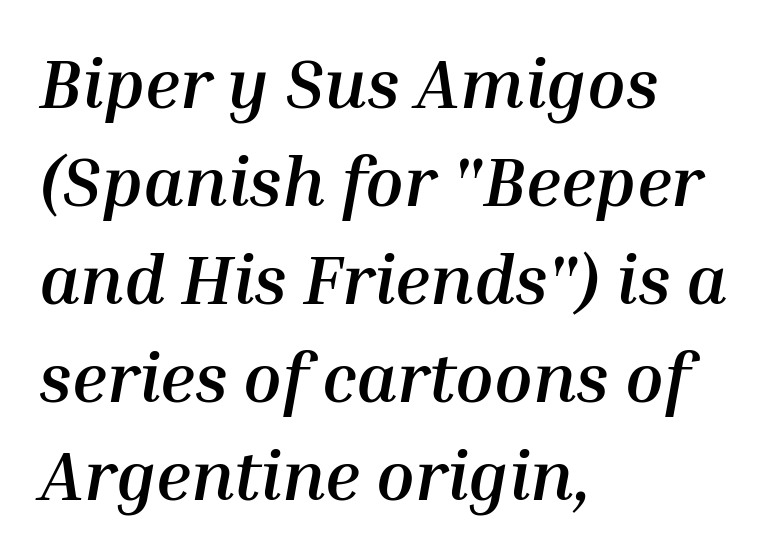
Honestly, the letter spacing is just normal — you wouldn't notice it. A typesetter would call this proportional, since set widths differ per character. Vertically, the passage feels balanced, rows spaced as you'd expect. The letters are slanted; this is an italic face. Each glyph is drawn with heavy, bold strokes.
